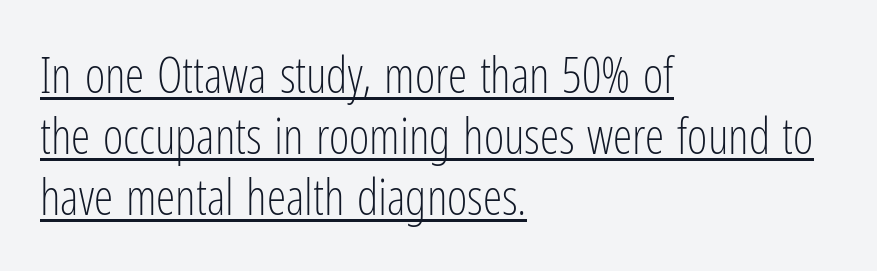
{"serif": "no", "italic": "no", "bold": "no", "weight": "light", "width": "condensed", "stroke_contrast": "low", "x_height": "medium", "monospaced": "no", "underline": "yes", "align": "left", "line_spacing": "normal", "line_spacing_ratio": 1.25, "letter_spacing": "normal", "letter_spacing_em": 0.0, "glyph_px": 49}
